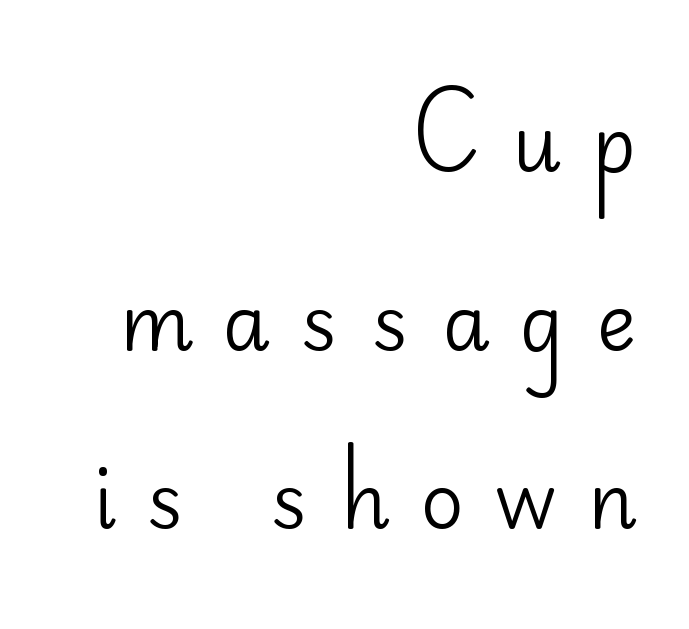
This sample trades compactness for vertical openness between lines. Do the characters align in a grid? No, the font is proportional. Substantial extra tracking has been applied to these lines. Is this a sans? Yes — the strokes have no serifs. The letterforms sit at book weight or below.
